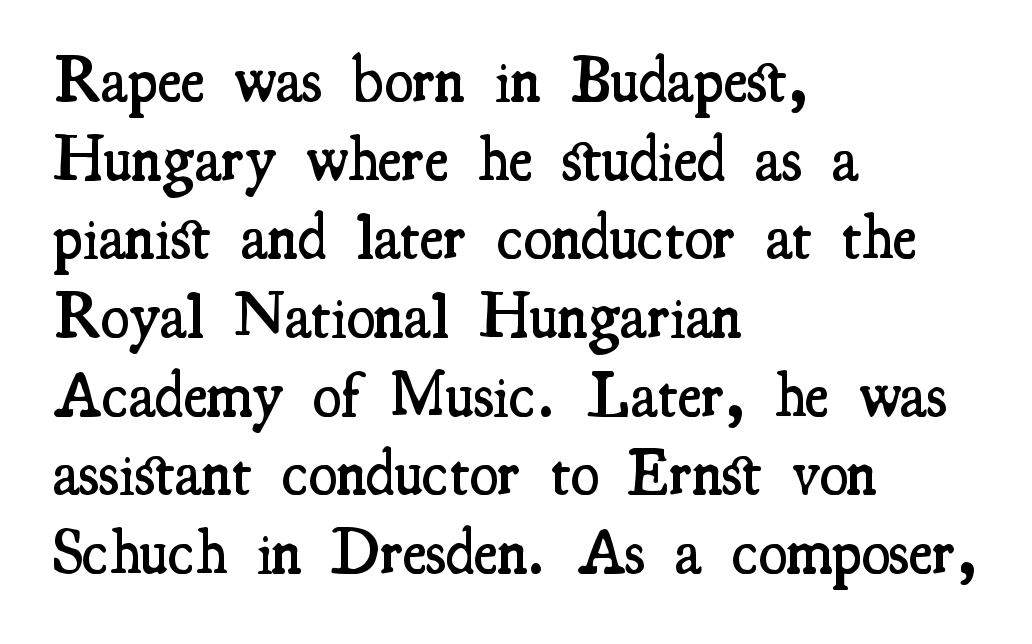
The image shows 65 px semibold, condensed serif type, upright; set left-aligned, line spacing 1.21x, normal letter spacing, not underlined; medium stroke contrast and a small x-height.
